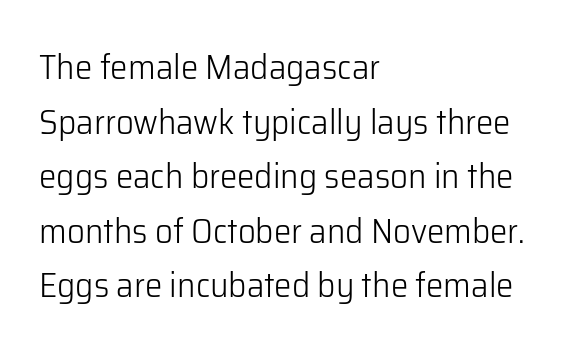
The image shows 35 px light sans-serif type, upright; set left-aligned, normal line spacing (1.56x), normal letter spacing, not underlined; low stroke contrast and a medium x-height.
